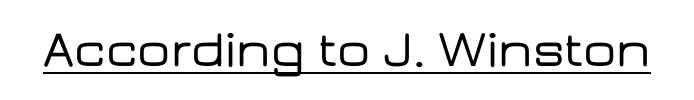
Q: Is the text italic (slanted)? A: No, it is upright.
Q: Is the typeface a serif or a sans-serif typeface? A: Sans-serif.
Q: Is the text underlined? A: Yes.
Q: Is the spacing between letters normal or unusually wide? A: Normal.
Q: Width (condensed, normal, or wide)? A: Wide.
Q: Stroke contrast? A: Low.
Q: x-height? A: Medium.
Q: Monospaced? A: No.
